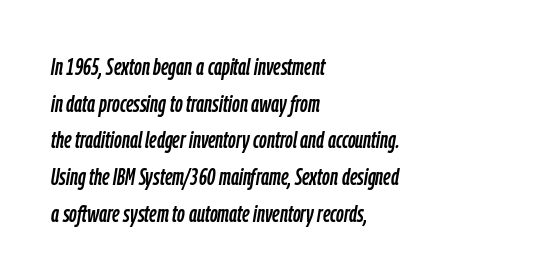
The image shows 24 px text type, italic (leaning right); set left-aligned, normal line spacing (1.53x), normal letter spacing, not underlined.
